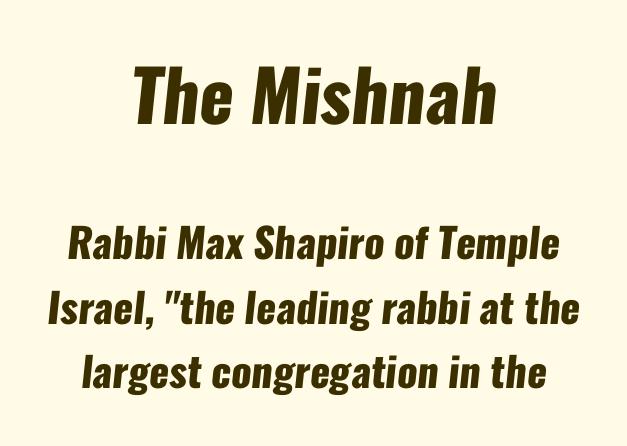
These two chunks differ in scale, with the top chunk taking the larger measure. Reading down the block, each line starts at a different indent, mirrored at its end. You could call the tracking neutral — neither tight nor loose. Each new line begins a customary step beneath the previous one.
